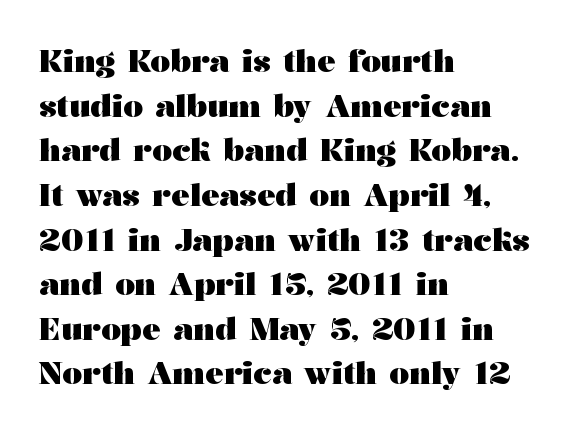
Q: Is the text bold? A: Yes.
Q: Is the text italic (slanted)? A: No, it is upright.
Q: Is the typeface a serif or a sans-serif typeface? A: Serif.
Q: Is the text underlined? A: No.
Q: How is the paragraph aligned? A: Left-aligned.
Q: Is the spacing between letters normal or unusually wide? A: Normal.
Q: Is the spacing between lines tight, normal or loose? A: Normal.
Q: Width (condensed, normal, or wide)? A: Wide.
Q: Stroke contrast? A: Medium.
Q: x-height? A: Medium.
Q: Monospaced? A: No.
